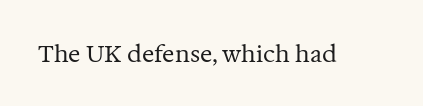
The image shows 23 px text type, upright; set normal letter spacing, not underlined.
